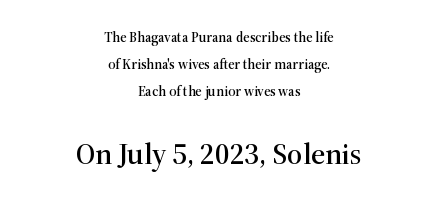
Proportional: the letters do not fall into vertical columns. Style check: upright. The emphasis by scale lands on block number two, below. The strip under each line holds only bare page.
